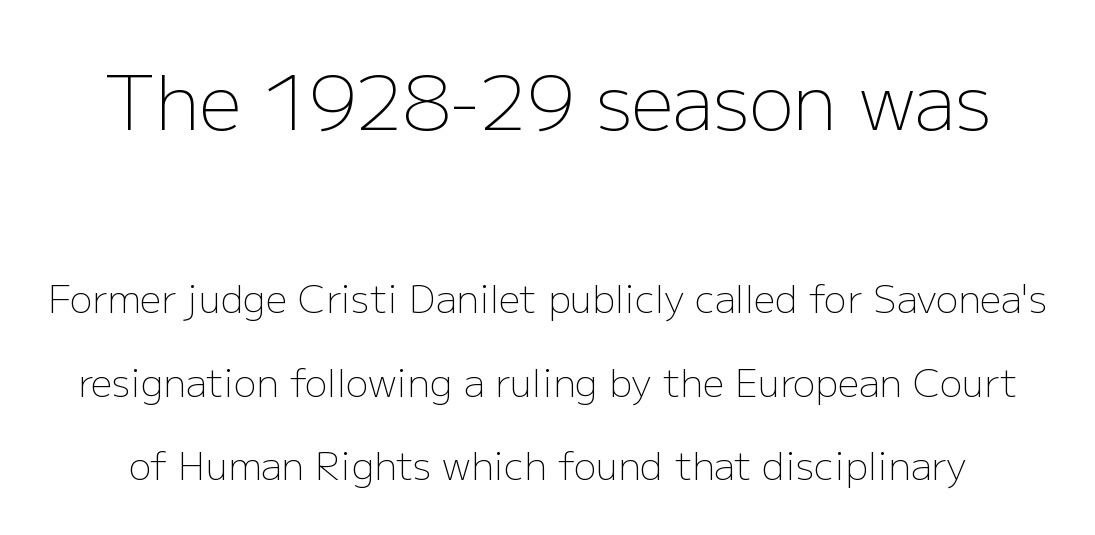
The face used here is a sans, in the tradition of grotesques and geometrics. Interline gaps are noticeably wide in this sample. Type size steps down from the first block to the second. In terms of posture, this sample is upright. Just letters on the line, the space beneath them empty.
